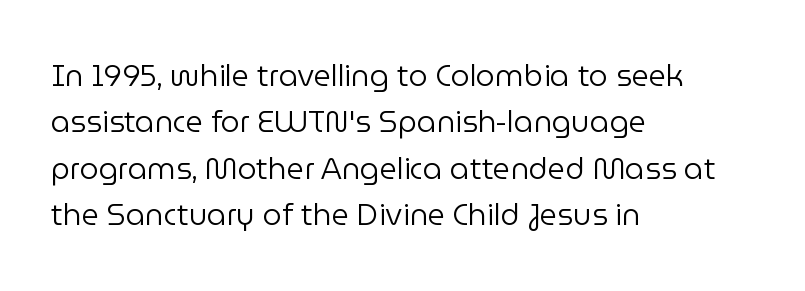
Q: Is the text bold? A: No.
Q: Is the text italic (slanted)? A: No, it is upright.
Q: Is the typeface a serif or a sans-serif typeface? A: Sans-serif.
Q: Is the text underlined? A: No.
Q: How is the paragraph aligned? A: Left-aligned.
Q: Is the spacing between letters normal or unusually wide? A: Normal.
Q: Is the spacing between lines tight, normal or loose? A: Normal.
Q: Width (condensed, normal, or wide)? A: Normal.
Q: Stroke contrast? A: Low.
Q: x-height? A: Medium.
Q: Monospaced? A: No.
